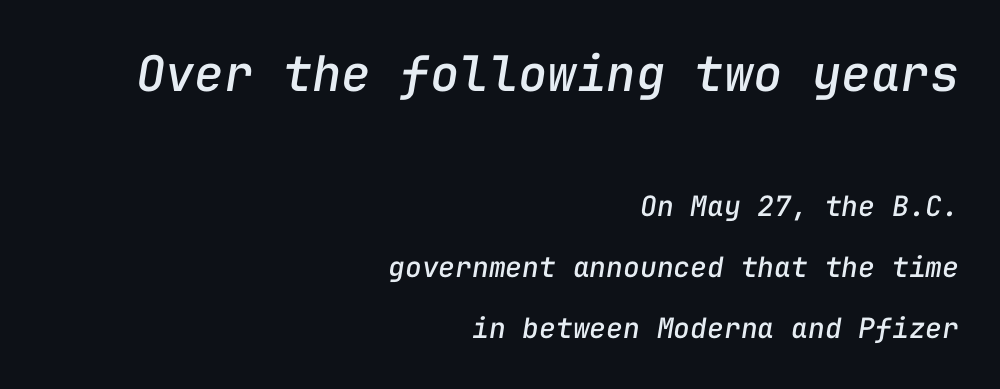
The image shows 49 px text type, italic (leaning right), monospaced; set right-aligned, loose line spacing (2.18x), normal letter spacing, not underlined; the first (top) block is 1.75x larger; low stroke contrast and a medium x-height.
